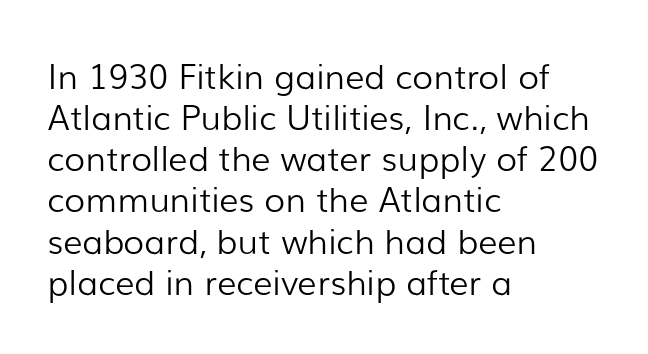
Serifs: no, the terminals of the letterforms are clean. The glyphs are unaccompanied by any horizontal stroke below them. The paragraph has a hard left edge and a soft right edge. Upright lettering throughout. These glyphs show unthickened strokes, regular width or finer.
